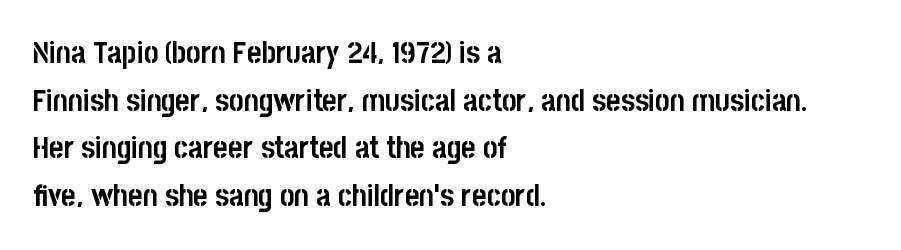
Q: Is the text bold? A: Yes.
Q: Is the text italic (slanted)? A: No, it is upright.
Q: Is the typeface a serif or a sans-serif typeface? A: Sans-serif.
Q: Is the text underlined? A: No.
Q: How is the paragraph aligned? A: Left-aligned.
Q: Is the spacing between letters normal or unusually wide? A: Normal.
Q: Is the spacing between lines tight, normal or loose? A: Normal.
Q: Width (condensed, normal, or wide)? A: Condensed.
Q: Stroke contrast? A: Low.
Q: x-height? A: Large.
Q: Monospaced? A: No.
